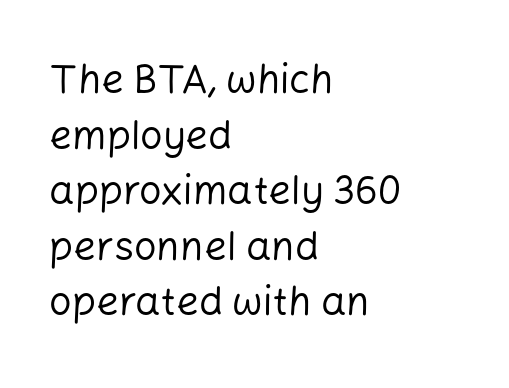
The lines in this sample share a left origin and differ only in where they stop. A typesetter would mark this as roman, not italic. The weight tops out at a normal text grade. This sample has the flowing, uneven cadence of proportional lettering.
